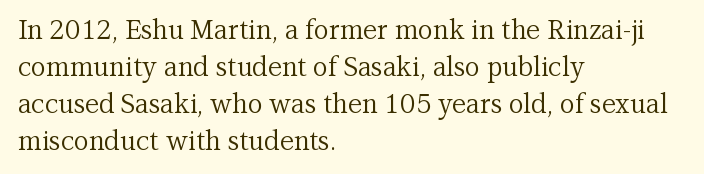
{"italic": "no", "bold": "no", "underline": "no", "align": "left", "line_spacing": "normal", "line_spacing_ratio": 1.42, "letter_spacing": "normal", "letter_spacing_em": 0.0, "glyph_px": 26}
